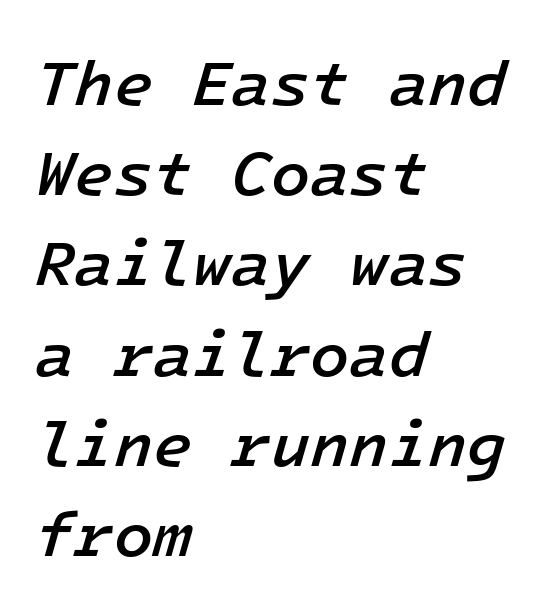
These lines keep a tight, regular rhythm from letter to letter. Every letter is mildly thick-stroked: semibold rather than bold. Compared with typical paragraphs, the rows here are spaced about the same. Here the designer chose a console-style face with uniform glyph widths. Alignment: flush left.
